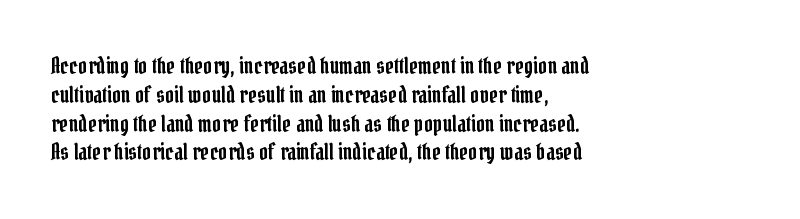
{"italic": "no", "underline": "no", "align": "left", "line_spacing": "normal", "line_spacing_ratio": 1.31, "letter_spacing": "normal", "letter_spacing_em": 0.0, "glyph_px": 22}
